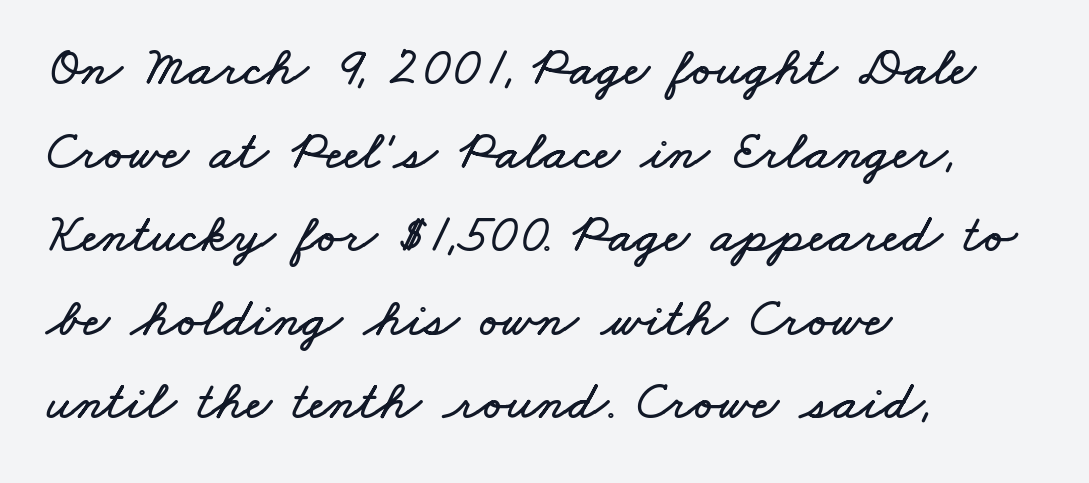
{"width": "wide", "stroke_contrast": "low", "x_height": "small", "monospaced": "no", "underline": "no", "align": "left", "line_spacing": "normal", "line_spacing_ratio": 1.52, "letter_spacing": "normal", "letter_spacing_em": 0.0, "glyph_px": 55}
